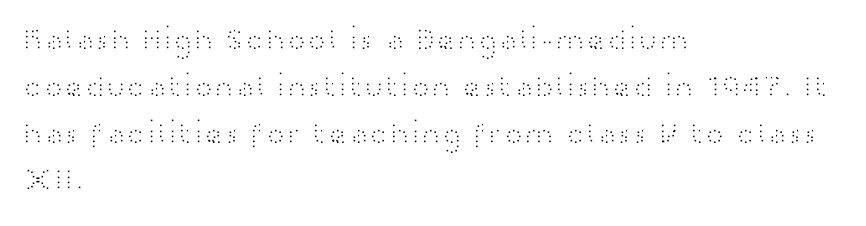
The image shows 31 px light, wide sans-serif type, upright; set left-aligned, normal line spacing (1.51x), normal letter spacing, not underlined; high stroke contrast and a medium x-height.
